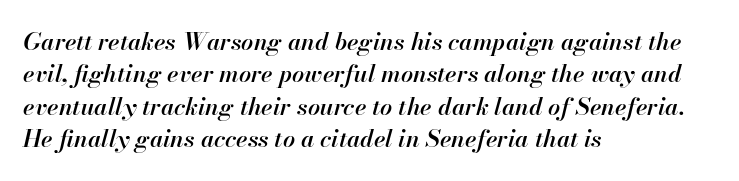
{"italic": "yes", "lean": "right", "slant_degrees": 13, "bold": "semi", "underline": "no", "align": "left", "line_spacing": "normal", "line_spacing_ratio": 1.35, "letter_spacing": "normal", "letter_spacing_em": 0.0, "glyph_px": 24}
